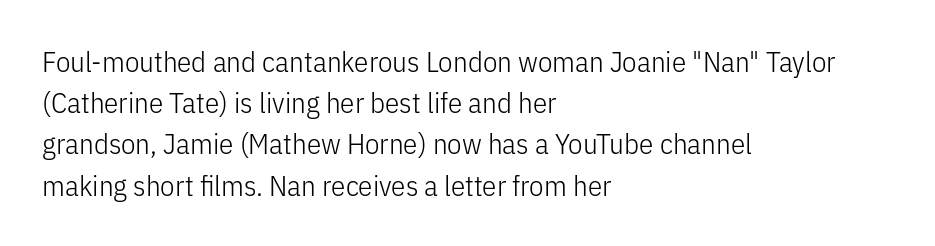
Q: Is the text bold? A: No.
Q: Is the text italic (slanted)? A: No, it is upright.
Q: Is the typeface a serif or a sans-serif typeface? A: Sans-serif.
Q: Is the text underlined? A: No.
Q: How is the paragraph aligned? A: Left-aligned.
Q: Is the spacing between letters normal or unusually wide? A: Normal.
Q: Is the spacing between lines tight, normal or loose? A: Normal.
Q: Width (condensed, normal, or wide)? A: Condensed.
Q: Stroke contrast? A: Low.
Q: x-height? A: Medium.
Q: Monospaced? A: No.
